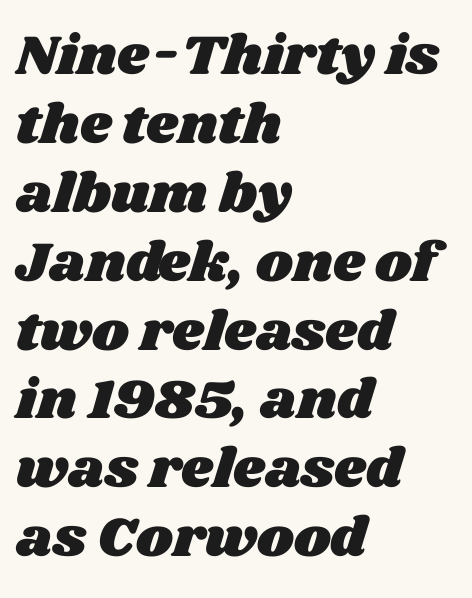
{"width": "wide", "stroke_contrast": "medium", "x_height": "large", "monospaced": "no", "underline": "no", "align": "left", "line_spacing_ratio": 1.23, "letter_spacing": "normal", "letter_spacing_em": 0.0, "glyph_px": 56}
